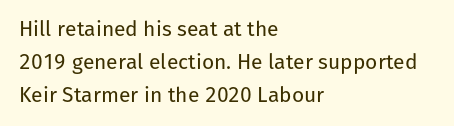
Upright lettering throughout. The rows are spaced the way most documents space them. These lines stack with their left ends in a neat column. The space beneath each line is pristine and unruled. This sample uses plain, unmodified letter spacing. Stem width sits at or under what a default text font uses.
